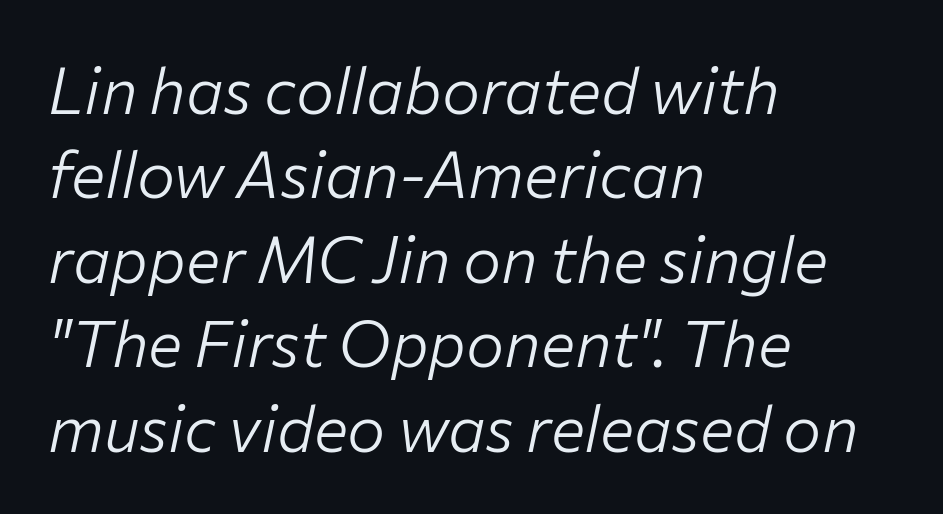
{"italic": "yes", "lean": "right", "slant_degrees": 12, "bold": "no", "weight": "light", "width": "normal", "stroke_contrast": "low", "x_height": "medium", "monospaced": "no", "underline": "no", "align": "left", "line_spacing": "normal", "line_spacing_ratio": 1.32, "letter_spacing": "normal", "letter_spacing_em": 0.0, "glyph_px": 64}
